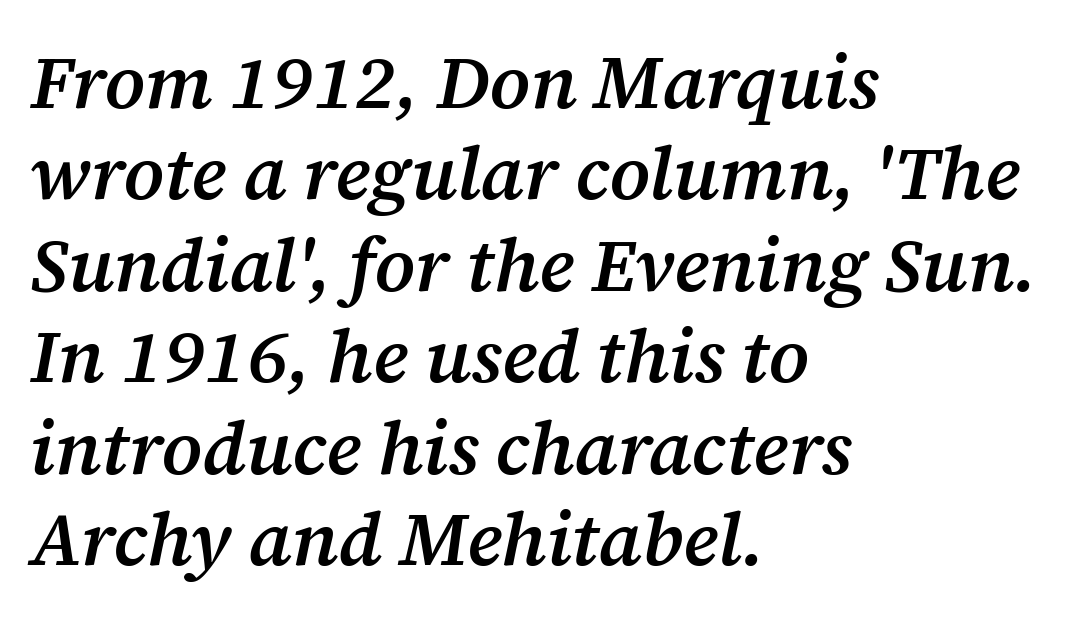
Old-style or modern, the face here clearly has serifs. The passage shown is typed in a proportional face where columns would drift. The horizontal fit of the characters is conventional and even. The foot of each line stays bare and open.
